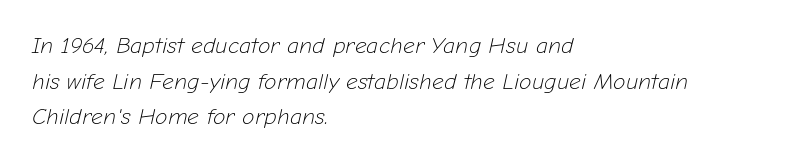
It's the slanting kind of type. Glyph-to-glyph distance matches everyday printed text. Weight: not bold — regular or lighter. Layout note: lines flush left.
